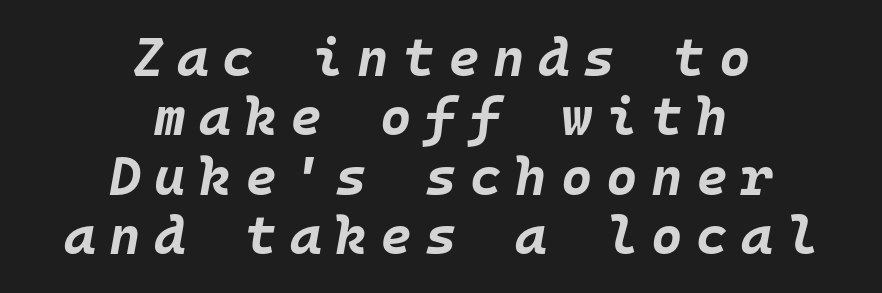
{"italic": "yes", "lean": "right", "slant_degrees": 10, "bold": "yes", "weight": "bold", "width": "normal", "stroke_contrast": "low", "x_height": "large", "monospaced": "yes", "underline": "no", "align": "center", "line_spacing": "tight", "line_spacing_ratio": 1.1, "letter_spacing": "wide", "letter_spacing_em": 0.25, "glyph_px": 54}
